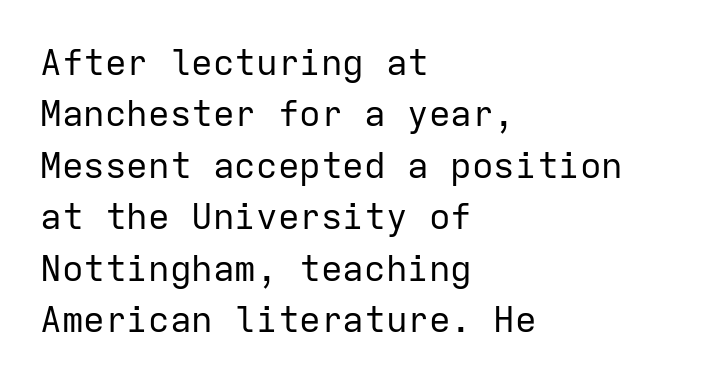
{"serif": "no", "italic": "no", "bold": "no", "weight": "regular", "width": "normal", "stroke_contrast": "low", "x_height": "medium", "monospaced": "yes", "underline": "no", "align": "left", "line_spacing": "normal", "line_spacing_ratio": 1.43, "letter_spacing": "normal", "letter_spacing_em": 0.0, "glyph_px": 36}
